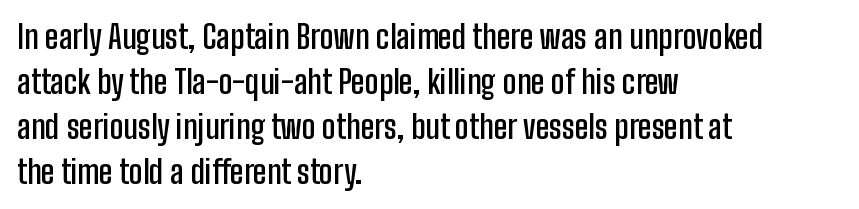
{"serif": "no", "italic": "no", "bold": "semi", "weight": "semibold", "width": "condensed", "stroke_contrast": "low", "x_height": "medium", "monospaced": "no", "underline": "no", "align": "left", "line_spacing": "normal", "line_spacing_ratio": 1.41, "letter_spacing": "normal", "letter_spacing_em": 0.0, "glyph_px": 32}
